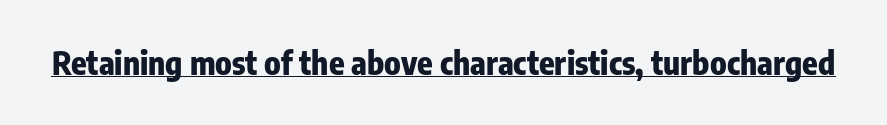
Thick stems and heavy bowls — unmistakably bold. Glance below the letters and you will spot a drawn line. The designer went with a sans here, leaving each stem footless. In terms of posture, this sample is upright. The face used here is proportionally spaced, like ordinary book or web type.
